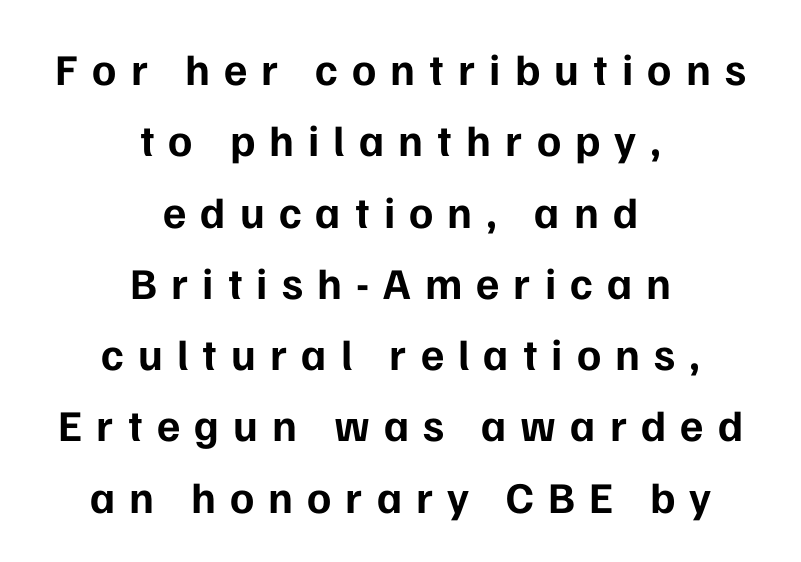
The space directly below the letters is spotless. Centered paragraph, ragged on both sides. Its strokes are broad and dark, the hallmark of bold type. These lines were composed using upright roman letters. The typeface chosen for these lines omits serifs.
